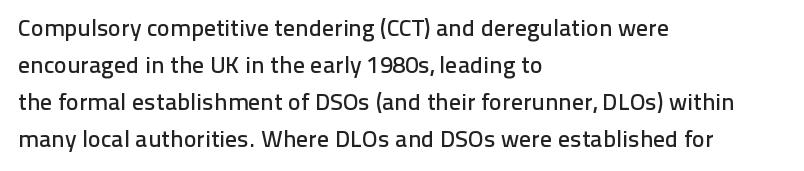
Q: Is the text italic (slanted)? A: No, it is upright.
Q: Is the text underlined? A: No.
Q: How is the paragraph aligned? A: Left-aligned.
Q: Is the spacing between letters normal or unusually wide? A: Normal.
Q: Is the spacing between lines tight, normal or loose? A: Normal.
